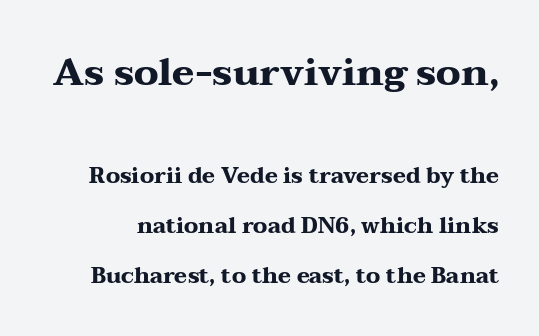
Q: Is the text bold? A: Yes.
Q: Is the text italic (slanted)? A: No, it is upright.
Q: Is the typeface a serif or a sans-serif typeface? A: Serif.
Q: Is the text underlined? A: No.
Q: Is the spacing between letters normal or unusually wide? A: Normal.
Q: Is the spacing between lines tight, normal or loose? A: Loose.
Q: Which block of text is set in a larger size, the first (top) or the second (bottom)? A: The first (top) one.
Q: Width (condensed, normal, or wide)? A: Wide.
Q: Stroke contrast? A: Medium.
Q: x-height? A: Medium.
Q: Monospaced? A: No.
